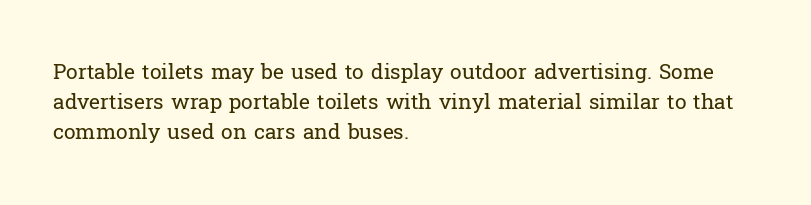
Quick note: interline space is typical. Nothing unusual about the tracking: characters are spaced as the font intends. Unmarked baselines from the first word to the last. No italicization has been applied; the sample stays upright.
